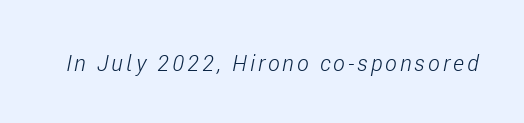
Q: Is the text bold? A: No.
Q: Is the text italic (slanted)? A: Yes, it leans right by about 11 degrees.
Q: Is the text underlined? A: No.
